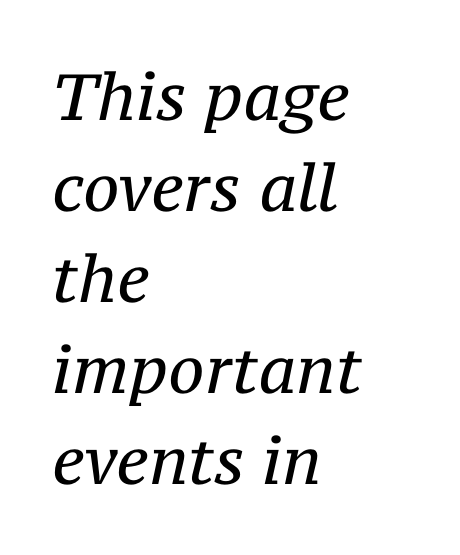
{"serif": "yes", "italic": "yes", "lean": "right", "slant_degrees": 12, "bold": "no", "weight": "regular", "width": "normal", "stroke_contrast": "medium", "x_height": "medium", "monospaced": "no", "underline": "no", "align": "left", "line_spacing": "normal", "line_spacing_ratio": 1.4, "letter_spacing": "normal", "letter_spacing_em": 0.0, "glyph_px": 65}
